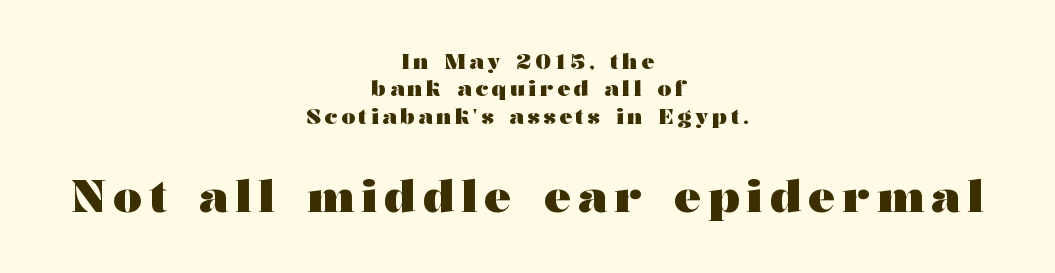
This block has exactly the height ordinary leading produces. Look at the stroke-to-counter ratio: heavy, a bold. Horizontally, the lines are justified to the midpoint only. This sample has the flowing, uneven cadence of proportional lettering. The strip under each line holds only bare page. If you squint, the bottom block still reads clearly — it's the larger of the two.
